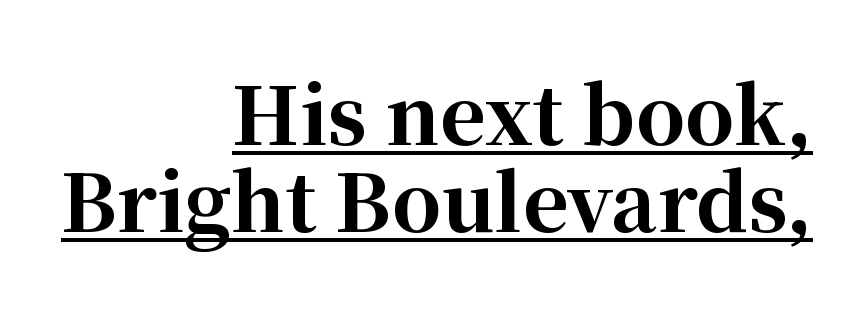
The image shows 78 px bold serif type, upright; set right-aligned, tight line spacing (1.12x), normal letter spacing, underlined; high stroke contrast and a medium x-height.
